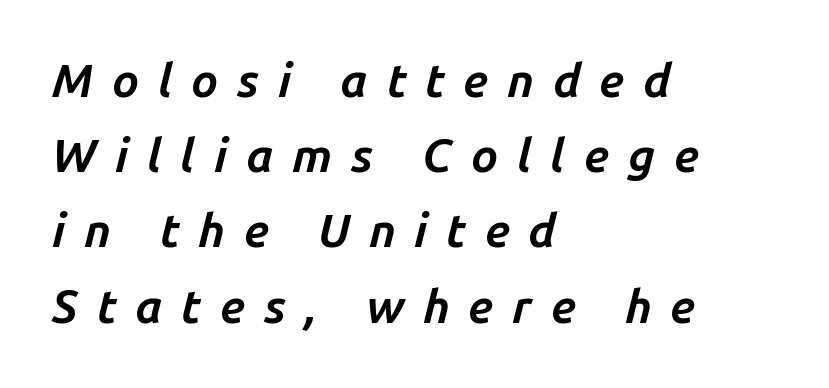
Q: Is the text bold? A: Yes.
Q: Is the text italic (slanted)? A: Yes, it leans right by about 14 degrees.
Q: Is the text underlined? A: No.
Q: How is the paragraph aligned? A: Left-aligned.
Q: Is the spacing between letters normal or unusually wide? A: Unusually wide.
Q: Is the spacing between lines tight, normal or loose? A: Normal.
Q: Width (condensed, normal, or wide)? A: Normal.
Q: Stroke contrast? A: Low.
Q: x-height? A: Medium.
Q: Monospaced? A: No.
